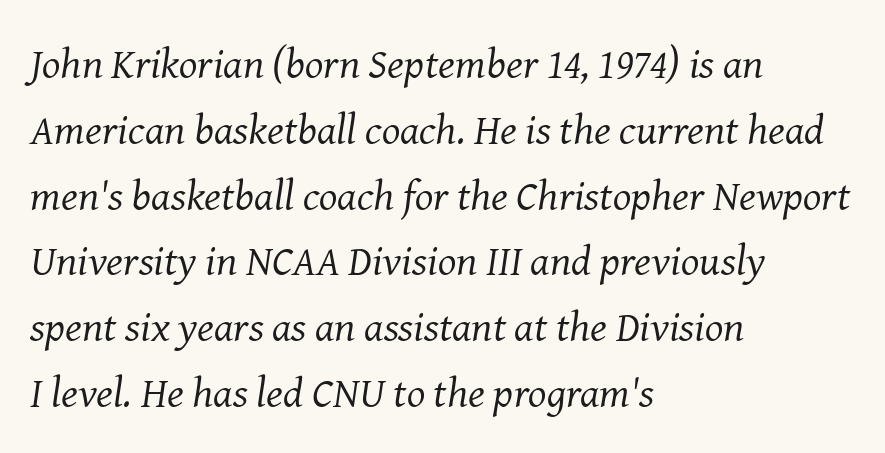
Q: Is the text bold? A: No.
Q: Is the text italic (slanted)? A: Yes, it leans right by about 8 degrees.
Q: Is the typeface a serif or a sans-serif typeface? A: Serif.
Q: Is the text underlined? A: No.
Q: How is the paragraph aligned? A: Left-aligned.
Q: Is the spacing between letters normal or unusually wide? A: Normal.
Q: Is the spacing between lines tight, normal or loose? A: Normal.
Q: Width (condensed, normal, or wide)? A: Normal.
Q: Stroke contrast? A: Medium.
Q: x-height? A: Medium.
Q: Monospaced? A: No.
